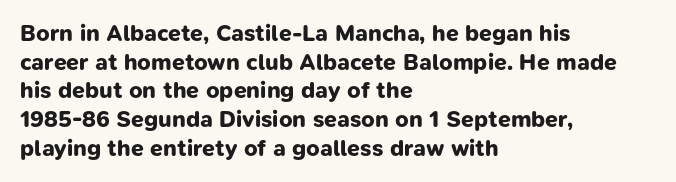
Q: Is the text bold? A: Yes.
Q: Is the text underlined? A: No.
Q: How is the paragraph aligned? A: Left-aligned.
Q: Is the spacing between letters normal or unusually wide? A: Normal.
Q: Is the spacing between lines tight, normal or loose? A: Normal.
